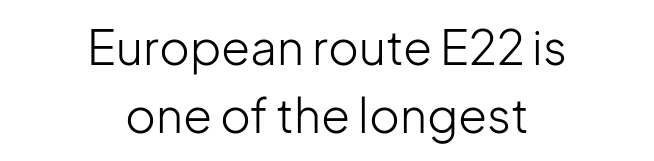
{"serif": "no", "italic": "no", "bold": "no", "weight": "light", "width": "normal", "stroke_contrast": "low", "x_height": "medium", "monospaced": "no", "underline": "no", "align": "center", "line_spacing": "normal", "line_spacing_ratio": 1.45, "letter_spacing": "normal", "letter_spacing_em": 0.0, "glyph_px": 47}
